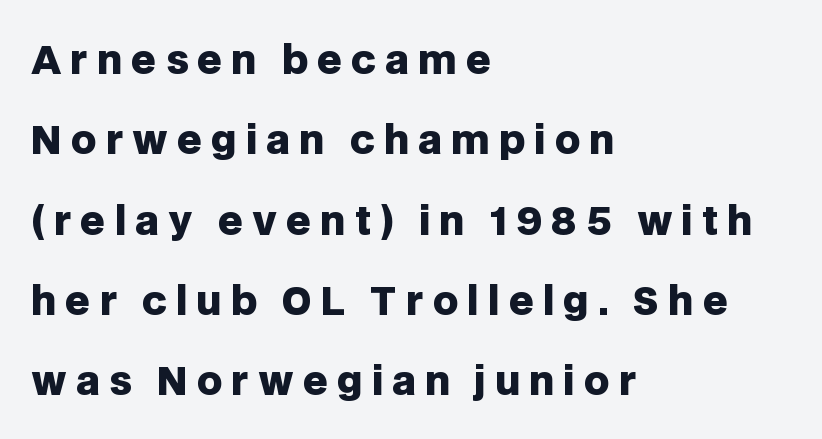
The image shows 39 px heavy sans-serif type, upright; set left-aligned, loose line spacing (2.06x), unusually wide letter spacing (+0.23 em), not underlined; low stroke contrast and a large x-height.
